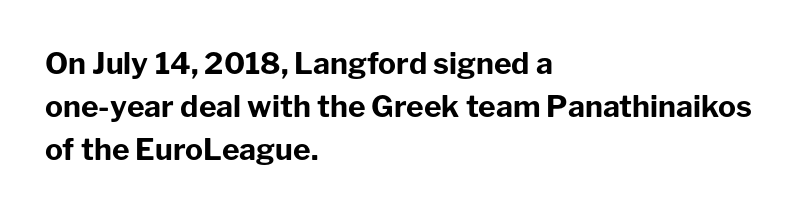
The image shows 30 px bold sans-serif type, upright; set left-aligned, normal line spacing (1.44x), normal letter spacing, not underlined; low stroke contrast and a medium x-height.
